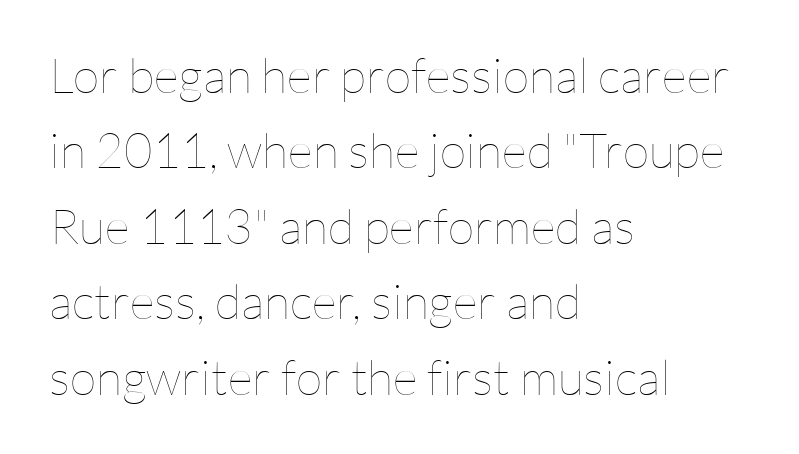
A typesetter would call this proportional, since set widths differ per character. No italicization has been applied; the sample stays upright. Evenly set lines give the paragraph a standard silhouette. The face used here is rendered with its standard letterfit. The space directly below the letters is spotless. Each stroke keeps to a modest, everyday thickness or less.
